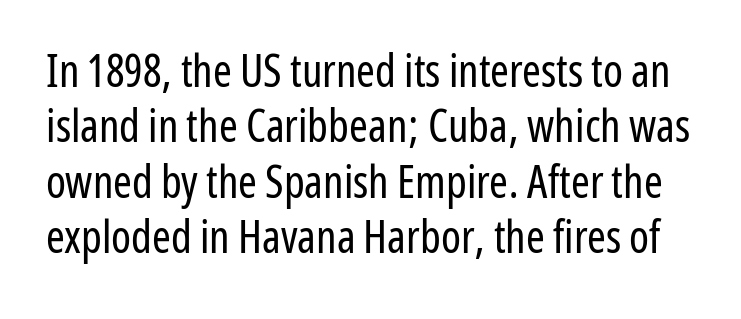
You could call the tracking neutral — neither tight nor loose. A typesetter would label this face a sans. The area under the type is left untouched. Each stroke keeps to a modest, everyday thickness or less.
